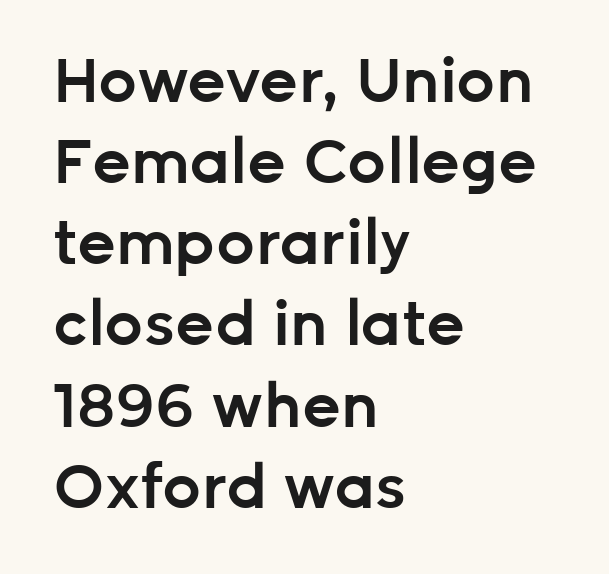
The image shows 61 px semibold sans-serif type, upright; set left-aligned, normal line spacing (1.33x), normal letter spacing, not underlined; low stroke contrast and a medium x-height.
